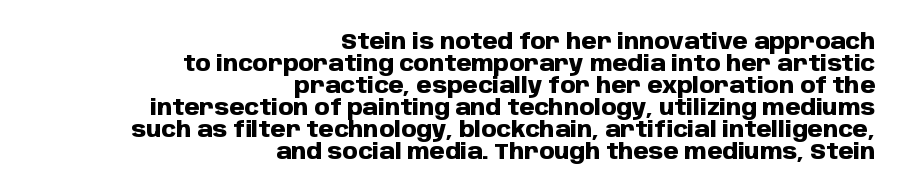
Q: Is the text bold? A: Yes.
Q: Is the text italic (slanted)? A: No, it is upright.
Q: Is the text underlined? A: No.
Q: How is the paragraph aligned? A: Right-aligned.
Q: Is the spacing between letters normal or unusually wide? A: Normal.
Q: Is the spacing between lines tight, normal or loose? A: Tight.
